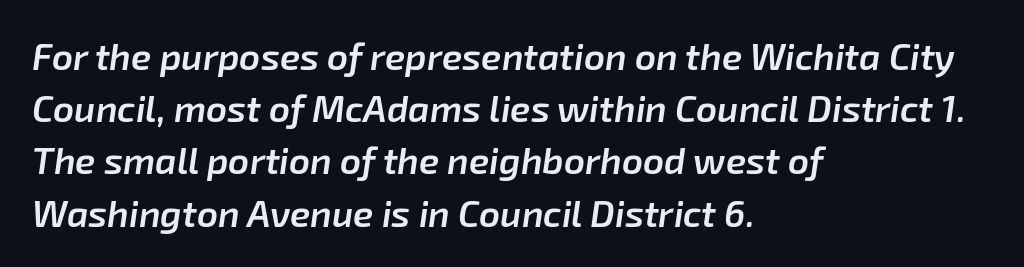
{"italic": "yes", "lean": "right", "slant_degrees": 8, "bold": "semi", "weight": "semibold", "width": "normal", "stroke_contrast": "low", "x_height": "medium", "monospaced": "no", "underline": "no", "align": "left", "line_spacing": "normal", "line_spacing_ratio": 1.41, "letter_spacing": "normal", "letter_spacing_em": 0.0, "glyph_px": 37}
